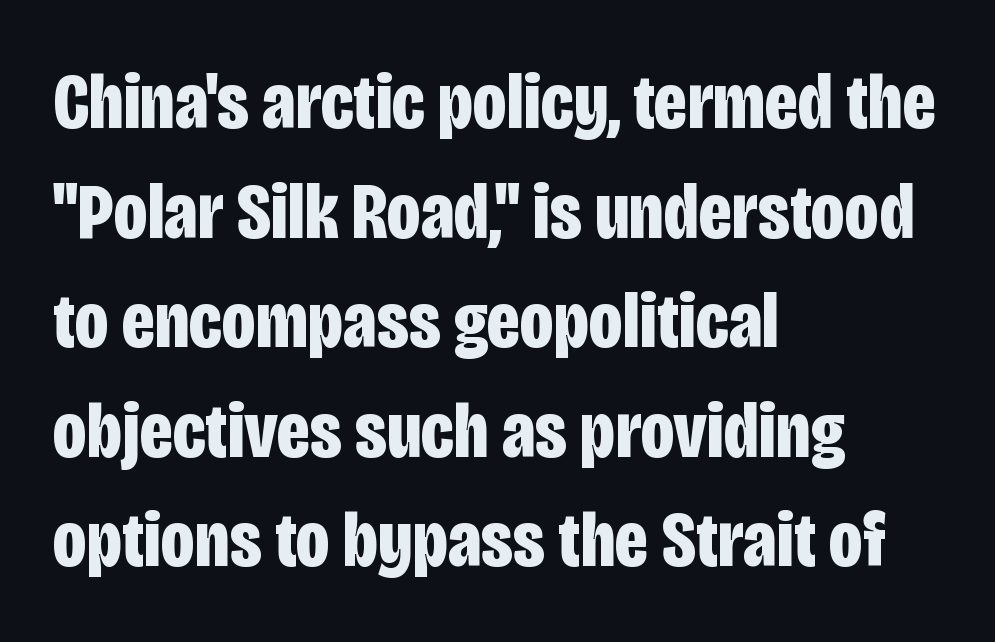
Q: Is the text bold? A: Yes.
Q: Is the text italic (slanted)? A: No, it is upright.
Q: Is the typeface a serif or a sans-serif typeface? A: Sans-serif.
Q: Is the text underlined? A: No.
Q: How is the paragraph aligned? A: Left-aligned.
Q: Is the spacing between letters normal or unusually wide? A: Normal.
Q: Is the spacing between lines tight, normal or loose? A: Normal.
Q: Width (condensed, normal, or wide)? A: Condensed.
Q: Stroke contrast? A: Low.
Q: x-height? A: Large.
Q: Monospaced? A: No.
